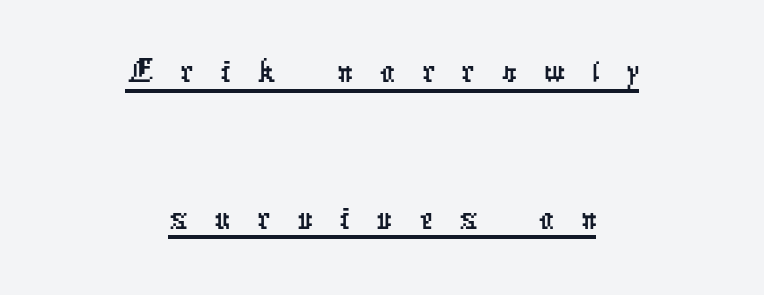
The image shows 74 px condensed sans-serif type; set centered, loose line spacing (1.98x), unusually wide letter spacing (+0.36 em), underlined; low stroke contrast and a medium x-height.
